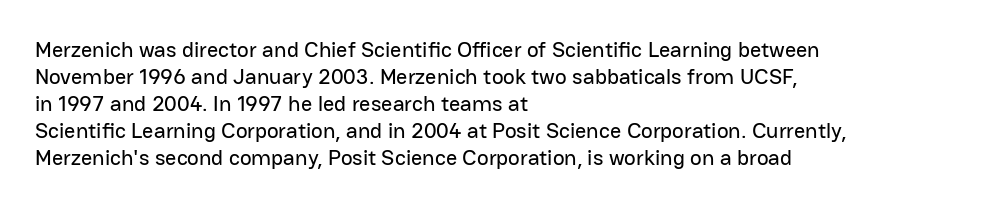
Q: Is the text italic (slanted)? A: No, it is upright.
Q: Is the text underlined? A: No.
Q: How is the paragraph aligned? A: Left-aligned.
Q: Is the spacing between letters normal or unusually wide? A: Normal.
